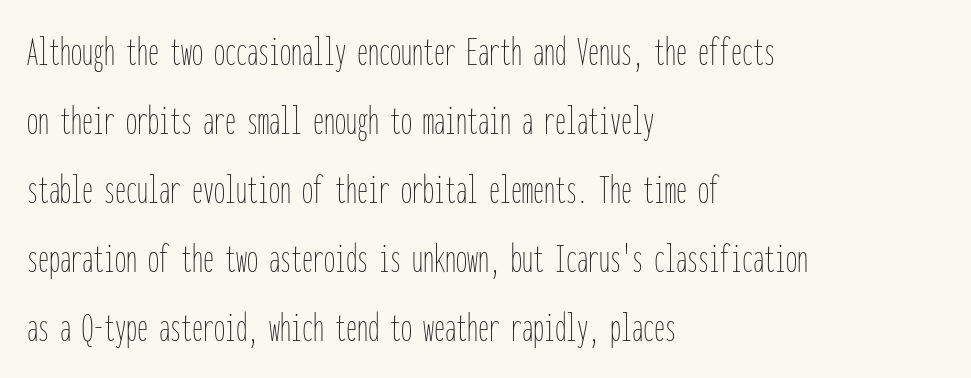
{"italic": "no", "bold": "no", "weight": "thin", "width": "condensed", "stroke_contrast": "low", "x_height": "medium", "monospaced": "yes", "underline": "no", "align": "left", "line_spacing": "normal", "line_spacing_ratio": 1.57, "letter_spacing": "normal", "letter_spacing_em": 0.0, "glyph_px": 44}
